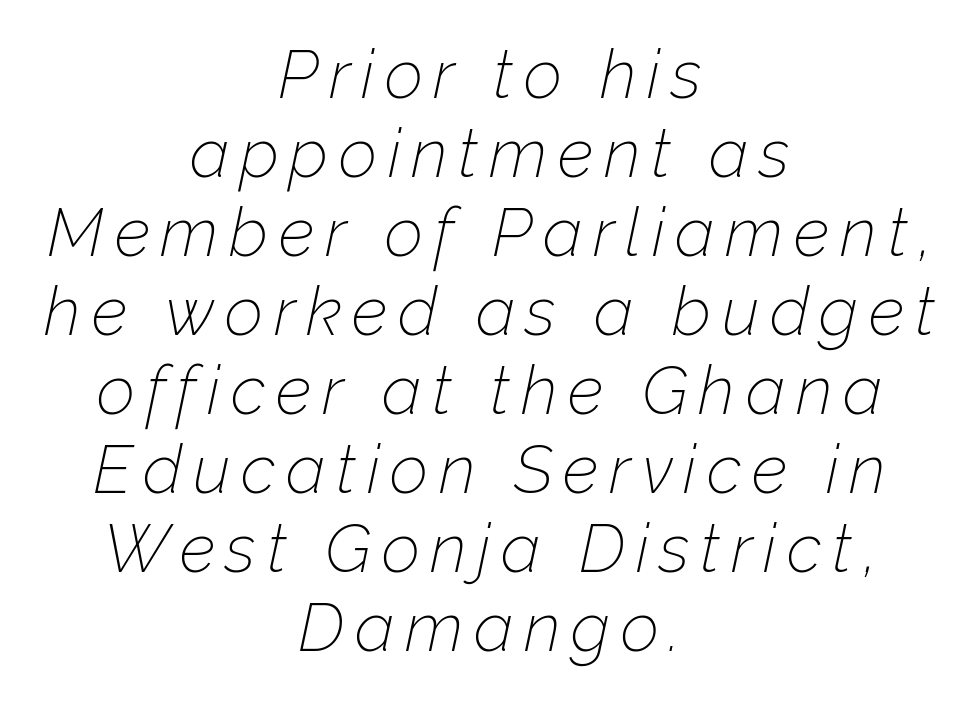
The image shows 67 px thin type, italic (leaning right); set centered, line spacing 1.18x, not underlined; low stroke contrast and a medium x-height.
